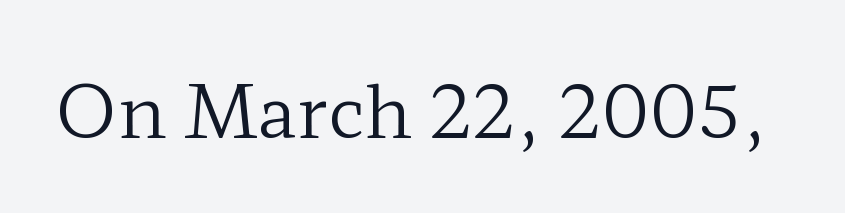
{"serif": "yes", "italic": "no", "bold": "no", "weight": "regular", "width": "wide", "stroke_contrast": "low", "x_height": "medium", "monospaced": "no", "underline": "no", "letter_spacing": "normal", "letter_spacing_em": 0.0, "glyph_px": 72}
